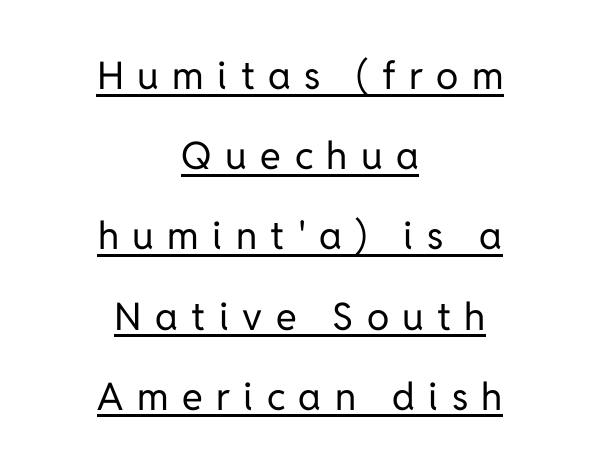
{"serif": "no", "italic": "no", "bold": "no", "weight": "regular", "width": "normal", "stroke_contrast": "low", "x_height": "medium", "monospaced": "no", "underline": "yes", "align": "center", "line_spacing": "loose", "line_spacing_ratio": 2.11, "letter_spacing": "wide", "letter_spacing_em": 0.35, "glyph_px": 38}
